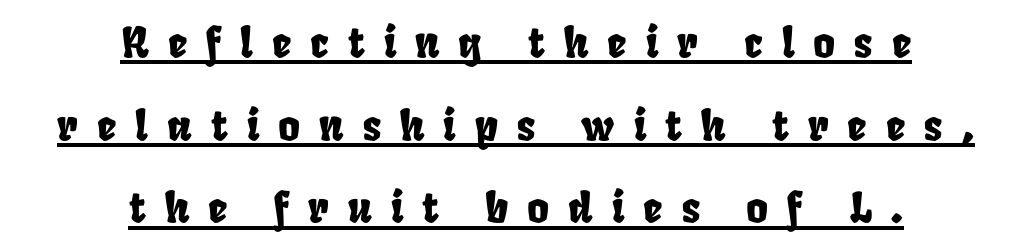
Q: Is the text underlined? A: Yes.
Q: How is the paragraph aligned? A: Centered.
Q: Is the spacing between letters normal or unusually wide? A: Unusually wide.
Q: Is the spacing between lines tight, normal or loose? A: Loose.
Q: Width (condensed, normal, or wide)? A: Condensed.
Q: Stroke contrast? A: Low.
Q: x-height? A: Large.
Q: Monospaced? A: No.
